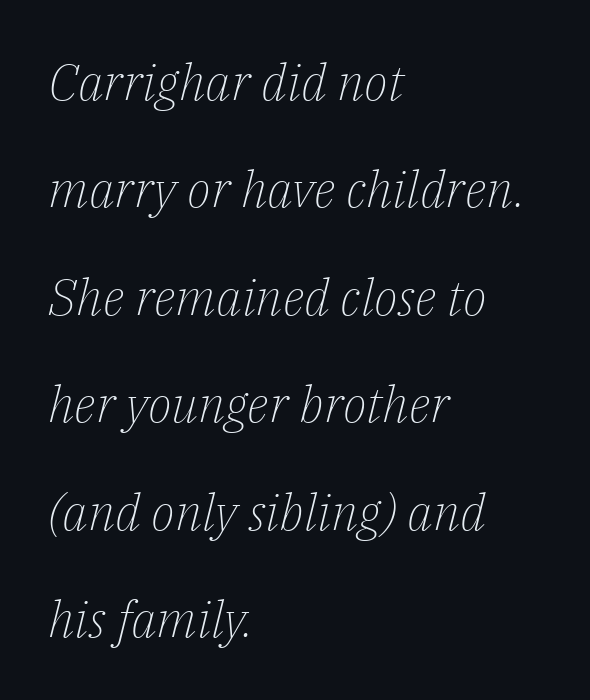
Heft: none added — not bold. Typographically, this falls in the serif category. Yep, that's italic — everything's leaning. Short and long lines alike share a common starting point at left. A typesetter would call this proportional, since set widths differ per character.
